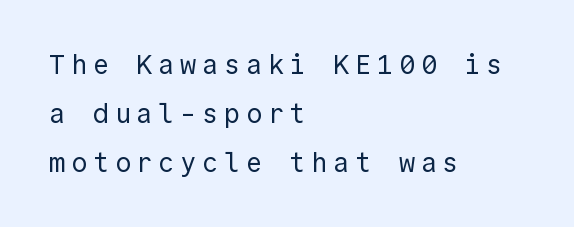
The image shows 27 px text type, upright; set left-aligned, line spacing 1.81x, unusually wide letter spacing (+0.21 em), not underlined.
